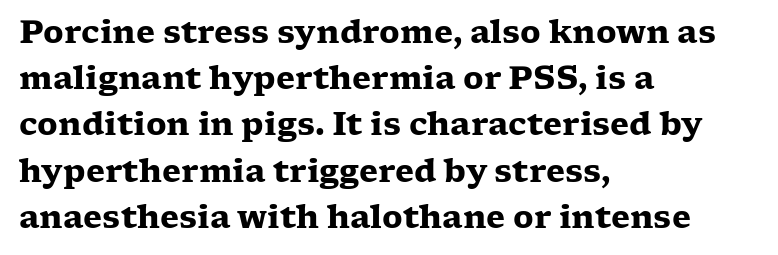
{"serif": "yes", "italic": "no", "bold": "yes", "weight": "heavy", "width": "wide", "stroke_contrast": "low", "x_height": "medium", "monospaced": "no", "underline": "no", "align": "left", "line_spacing": "normal", "line_spacing_ratio": 1.49, "letter_spacing": "normal", "letter_spacing_em": 0.0, "glyph_px": 31}
